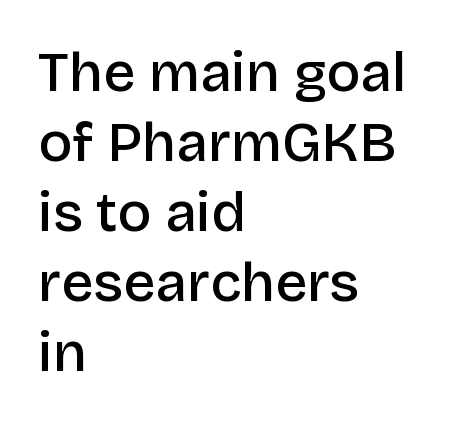
{"serif": "no", "italic": "no", "bold": "semi", "weight": "semibold", "width": "normal", "stroke_contrast": "low", "x_height": "large", "monospaced": "no", "underline": "no", "align": "left", "line_spacing": "normal", "line_spacing_ratio": 1.25, "letter_spacing": "normal", "letter_spacing_em": 0.0, "glyph_px": 56}
